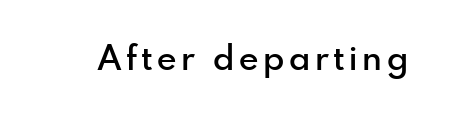
The image shows 34 px semibold sans-serif type, upright; set not underlined; a small x-height.
